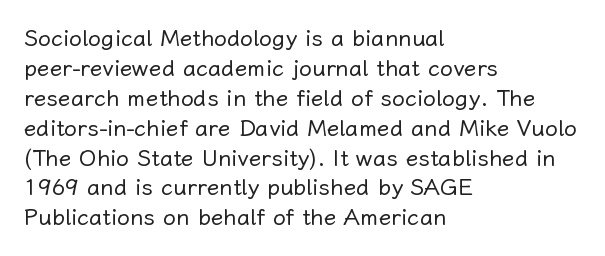
Q: Is the text bold? A: No.
Q: Is the text italic (slanted)? A: No, it is upright.
Q: Is the text underlined? A: No.
Q: How is the paragraph aligned? A: Left-aligned.
Q: Is the spacing between letters normal or unusually wide? A: Normal.
Q: Is the spacing between lines tight, normal or loose? A: Normal.
